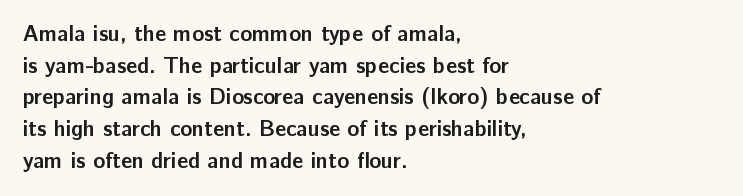
Q: Is the text bold? A: Yes.
Q: Is the text italic (slanted)? A: No, it is upright.
Q: Is the text underlined? A: No.
Q: How is the paragraph aligned? A: Left-aligned.
Q: Is the spacing between letters normal or unusually wide? A: Normal.
Q: Is the spacing between lines tight, normal or loose? A: Normal.
